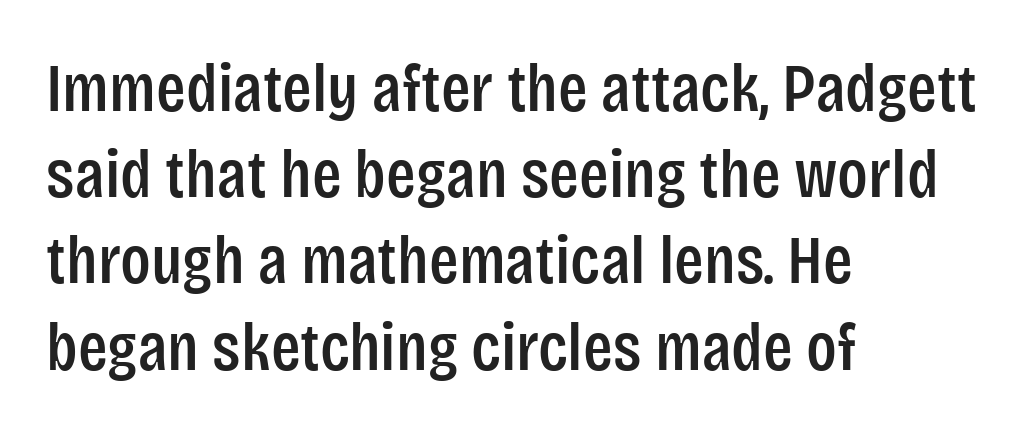
Q: Is the text italic (slanted)? A: No, it is upright.
Q: Is the typeface a serif or a sans-serif typeface? A: Sans-serif.
Q: Is the text underlined? A: No.
Q: How is the paragraph aligned? A: Left-aligned.
Q: Is the spacing between letters normal or unusually wide? A: Normal.
Q: Is the spacing between lines tight, normal or loose? A: Normal.
Q: Width (condensed, normal, or wide)? A: Condensed.
Q: Stroke contrast? A: Low.
Q: x-height? A: Large.
Q: Monospaced? A: No.
